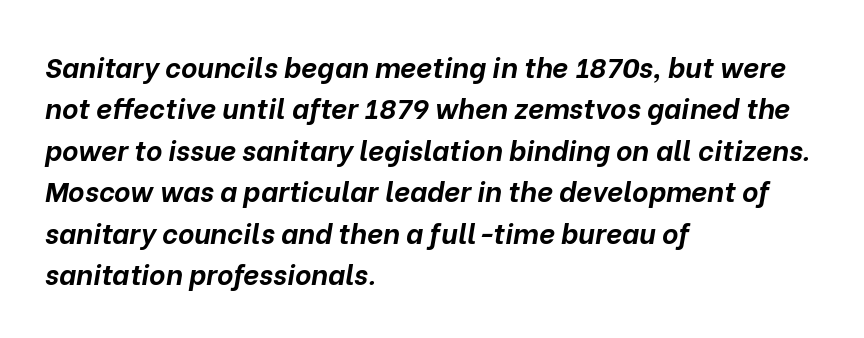
Nothing unusual about the tracking: characters are spaced as the font intends. Honestly, there is no underline to notice here at all. You can tell it's italic because the verticals aren't actually vertical. On the weight axis this lands at bold, roughly 700. Is this a fixed-width face? No — the glyphs have proportional, varying widths.
